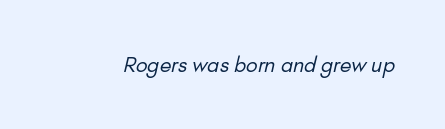
{"bold": "no", "underline": "no", "letter_spacing": "normal", "letter_spacing_em": 0.0, "glyph_px": 21}
